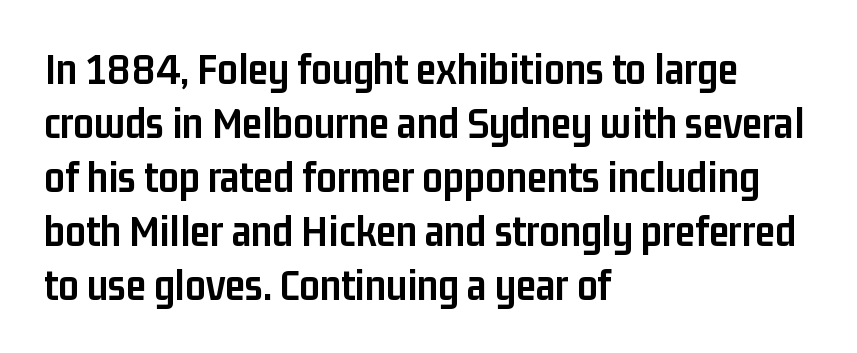
Q: Is the text bold? A: Yes.
Q: Is the text italic (slanted)? A: No, it is upright.
Q: Is the typeface a serif or a sans-serif typeface? A: Sans-serif.
Q: Is the text underlined? A: No.
Q: How is the paragraph aligned? A: Left-aligned.
Q: Is the spacing between letters normal or unusually wide? A: Normal.
Q: Width (condensed, normal, or wide)? A: Condensed.
Q: Stroke contrast? A: Low.
Q: x-height? A: Medium.
Q: Monospaced? A: No.
